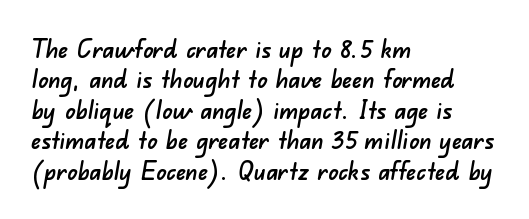
{"underline": "no", "align": "left", "line_spacing_ratio": 1.22, "letter_spacing": "normal", "letter_spacing_em": 0.0, "glyph_px": 25}
